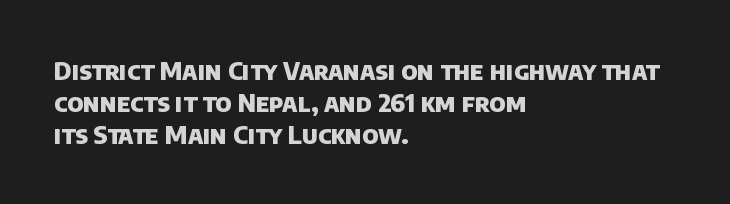
{"bold": "yes", "underline": "no", "align": "left", "line_spacing": "normal", "line_spacing_ratio": 1.28, "letter_spacing": "normal", "letter_spacing_em": 0.0, "glyph_px": 25}
